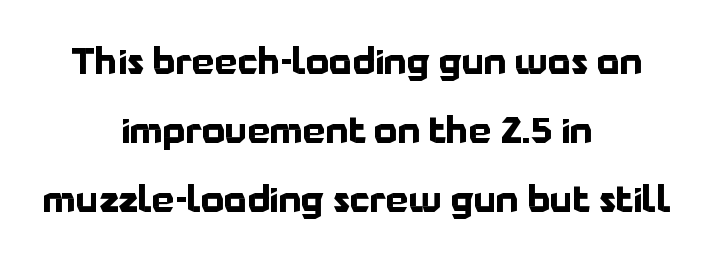
These lines are centered, leaving both edges ragged. The passage shown is emphatically bold. These lines were composed using upright roman letters. Look at the bottom of the vertical strokes: they stop flat, with no serifs.
